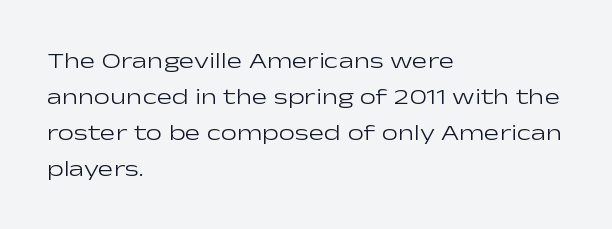
The image shows 23 px text type, upright; set left-aligned, normal line spacing (1.57x), normal letter spacing, not underlined.
